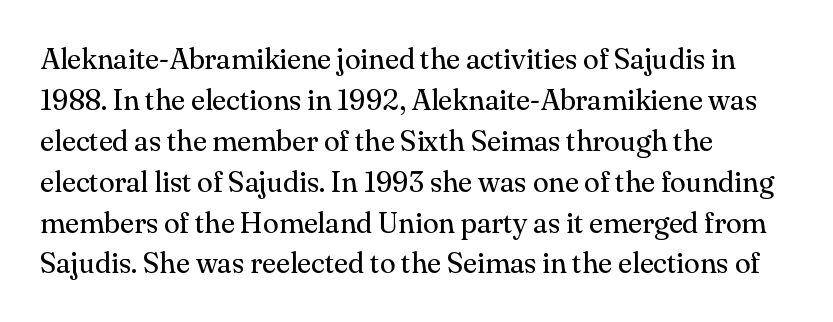
Check where the strokes stop: tiny serifs finish them off. Spacing verdict: proportional, widths tailored to each character. The setting favours the left margin, as ordinary paragraphs usually do. Weight class: somewhere from thin through regular. A typesetter would mark this as roman, not italic. The zone under the glyphs is completely vacant.
